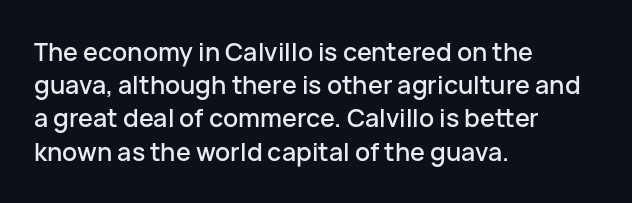
{"italic": "no", "underline": "no", "align": "left", "line_spacing": "normal", "line_spacing_ratio": 1.33, "letter_spacing": "normal", "letter_spacing_em": 0.0, "glyph_px": 25}
